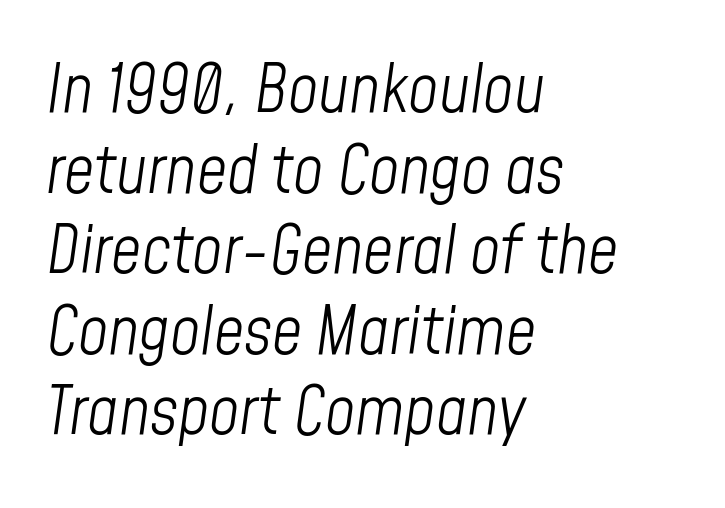
The image shows 66 px light, condensed type, italic (leaning right); set left-aligned, line spacing 1.22x, normal letter spacing, not underlined; low stroke contrast and a medium x-height.
